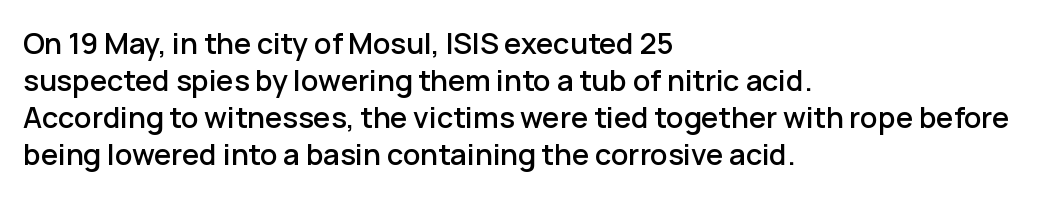
The image shows 29 px sans-serif type, upright; set left-aligned, normal line spacing (1.28x), normal letter spacing, not underlined; low stroke contrast and a medium x-height.
